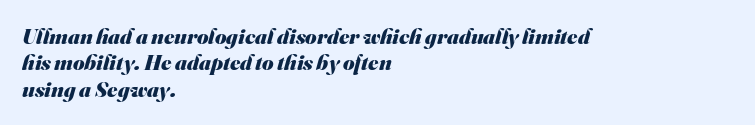
The image shows 22 px bold type; set left-aligned, line spacing 1.2x, normal letter spacing, not underlined.
